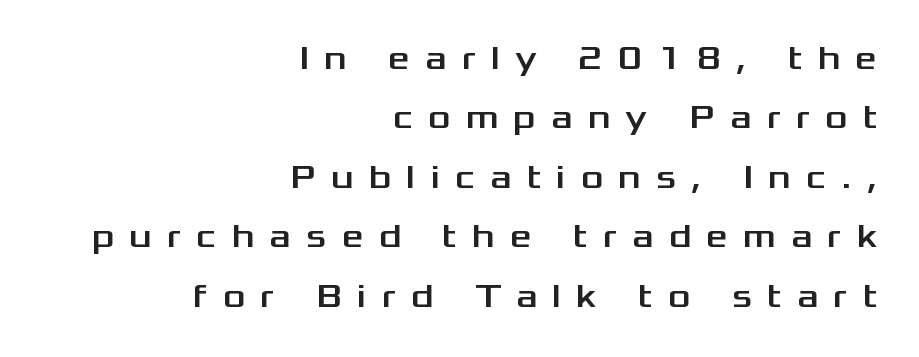
{"serif": "no", "italic": "no", "width": "wide", "stroke_contrast": "medium", "x_height": "medium", "monospaced": "no", "underline": "no", "align": "right", "line_spacing_ratio": 1.75, "letter_spacing": "wide", "letter_spacing_em": 0.45, "glyph_px": 34}
